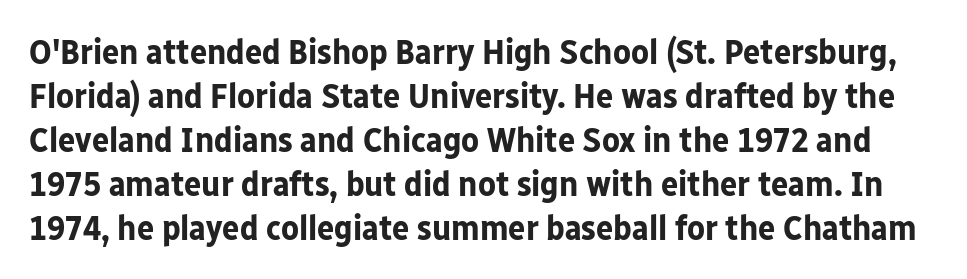
The image shows 36 px bold sans-serif type, upright; set line spacing 1.22x, normal letter spacing, not underlined; low stroke contrast and a medium x-height.
